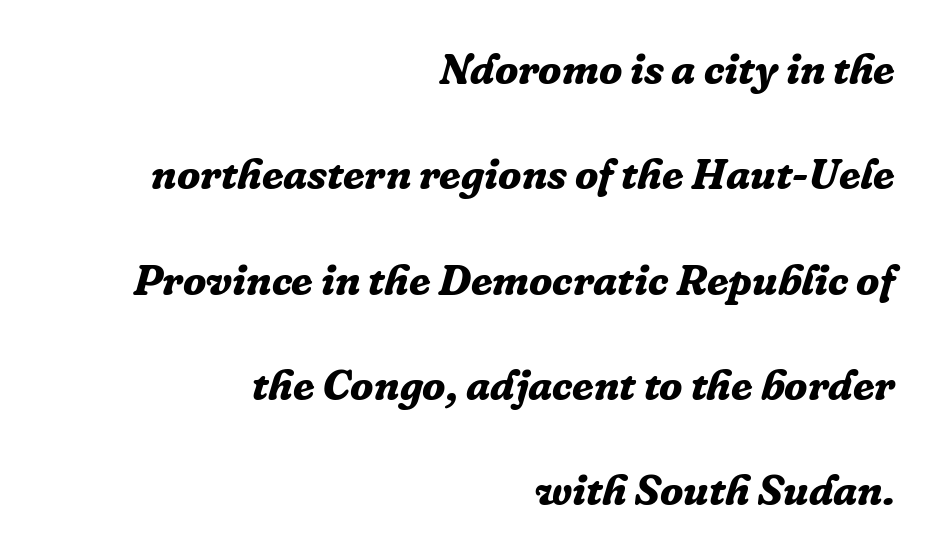
Vertically, the passage feels expansive, rows floating well apart. Visually the block forms a straight wall on the right and a jagged coastline on the left. What weight is shown? A full bold with thick strokes. These lines are rendered in a variable-pitch font. The horizontal fit of the characters is conventional and even. The letters are slanted; this is an italic face.
